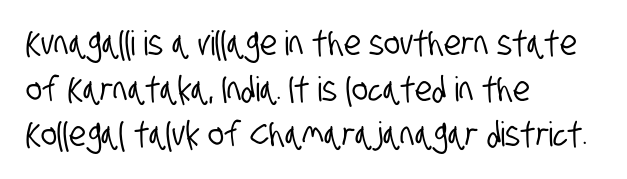
Which margin do the lines hug? The left one — the right edge is uneven. Here the designer chose a conventional face with non-uniform glyph widths. Unmarked baselines from the first word to the last. Summary of vertical rhythm: regular, with standard interline spacing. Each word holds together tightly as a unit, with standard inter-letter gaps.
